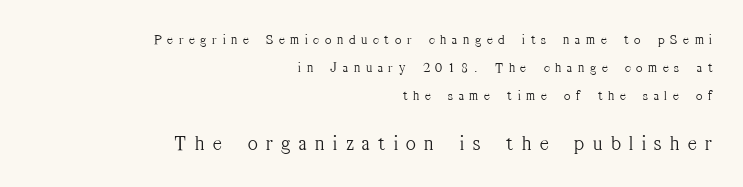
The image shows 21 px text type, upright; set right-aligned, loose line spacing (1.99x), unusually wide letter spacing (+0.41 em), not underlined; the second (bottom) block is 1.5x larger.
